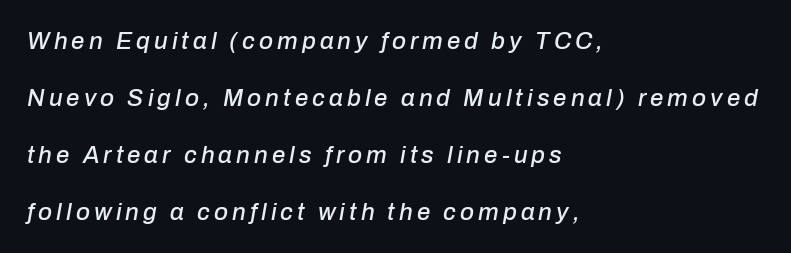
The image shows 24 px text type, italic (leaning right); set left-aligned, loose line spacing (2.37x), not underlined.
